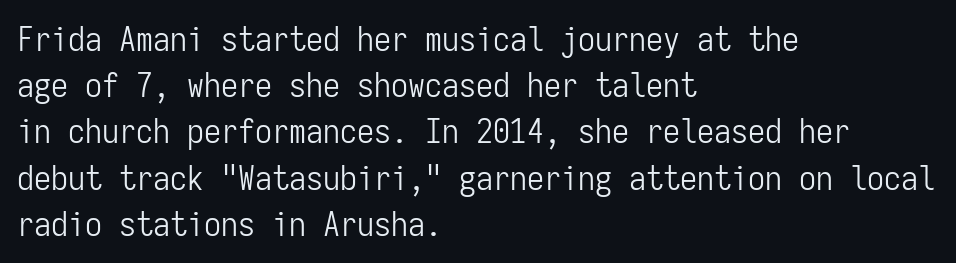
The passage shown is not underscored anywhere. Classification — sans serif. How are the letters spaced? Ordinarily, with no added tracking. Students, observe: this is what conventionally led text looks like.
